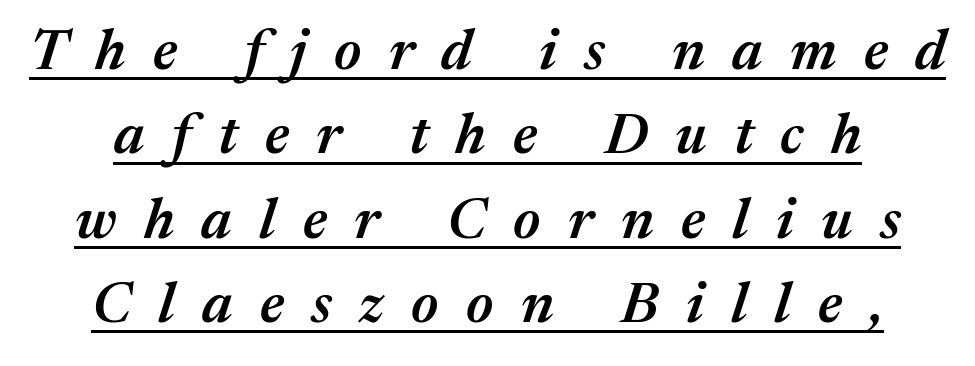
Q: Is the text bold? A: Semi-bold.
Q: Is the text italic (slanted)? A: Yes, it leans right by about 17 degrees.
Q: Is the text underlined? A: Yes.
Q: Is the spacing between letters normal or unusually wide? A: Unusually wide.
Q: Is the spacing between lines tight, normal or loose? A: Normal.
Q: Width (condensed, normal, or wide)? A: Normal.
Q: Stroke contrast? A: Medium.
Q: x-height? A: Medium.
Q: Monospaced? A: No.
